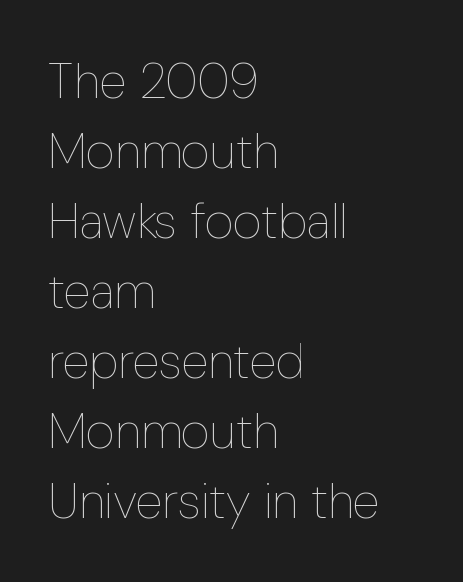
You could call the tracking neutral — neither tight nor loose. Compared with a centered layout, this one pins lines to the left instead. What's the leading like? Ordinary, nothing unusual. The lettering stays uniformly vertical, giving the passage a roman look.
